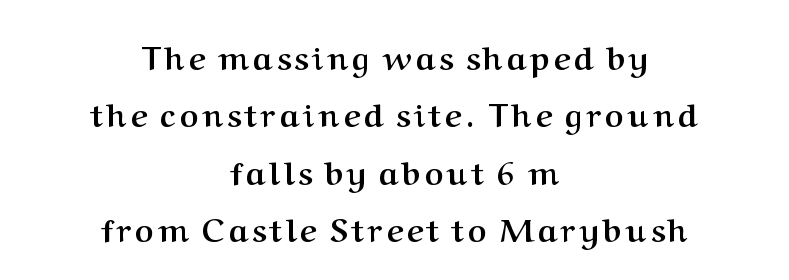
The image shows 32 px semibold serif type, upright; set centered, line spacing 1.79x, not underlined; medium stroke contrast and a medium x-height.
